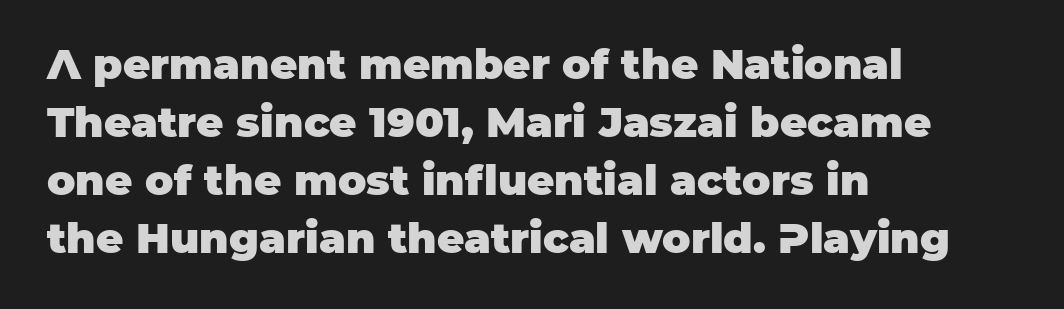
The image shows 42 px heavy sans-serif type, upright; set left-aligned, normal line spacing (1.38x), normal letter spacing, not underlined; low stroke contrast and a large x-height.
